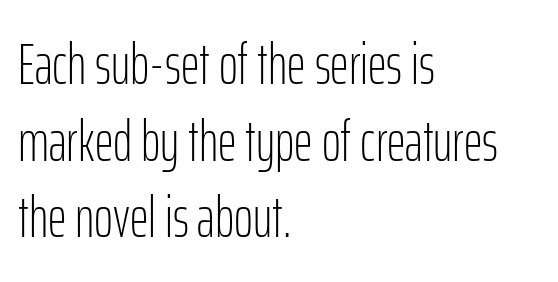
Q: Is the text bold? A: No.
Q: Is the text italic (slanted)? A: No, it is upright.
Q: Is the typeface a serif or a sans-serif typeface? A: Sans-serif.
Q: Is the text underlined? A: No.
Q: How is the paragraph aligned? A: Left-aligned.
Q: Is the spacing between letters normal or unusually wide? A: Normal.
Q: Is the spacing between lines tight, normal or loose? A: Normal.
Q: Width (condensed, normal, or wide)? A: Condensed.
Q: Stroke contrast? A: Low.
Q: x-height? A: Medium.
Q: Monospaced? A: No.
